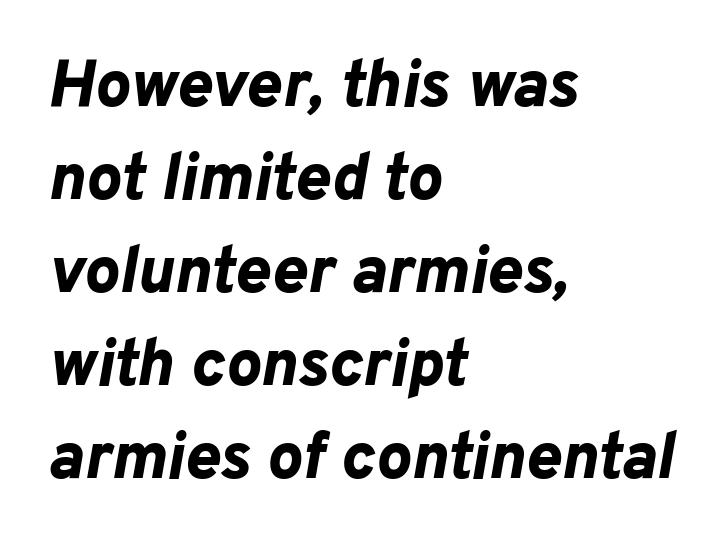
The leading is moderate, giving the passage an even texture. Standard letterfit; no display-style spreading of the glyphs. Caption: multi-line text, flush left, ragged right. Is the type bold? Yes — the strokes are clearly thick and heavy. Do the characters align in a grid? No, the font is proportional. The typography opts for an oblique posture over an upright one.
